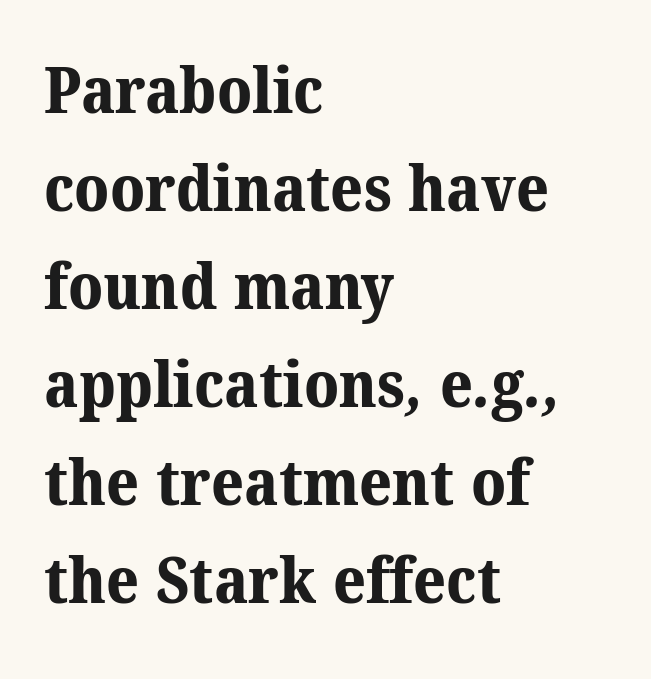
Font category for this specimen: serif. The face used here has the dense, thick strokes of a bold. What's the leading like? Ordinary, nothing unusual. Each line starts at the same left margin while the right side varies. You could not count columns in this text — the font is proportionally spaced.
